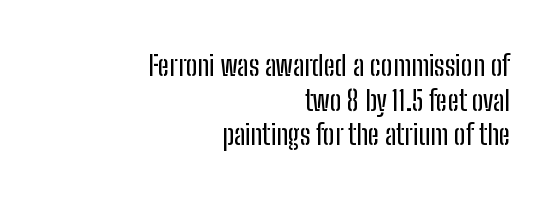
{"serif": "no", "italic": "no", "width": "condensed", "stroke_contrast": "low", "x_height": "medium", "monospaced": "no", "underline": "no", "align": "right", "line_spacing_ratio": 1.24, "letter_spacing": "normal", "letter_spacing_em": 0.0, "glyph_px": 28}
